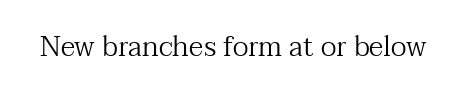
{"serif": "yes", "italic": "no", "bold": "no", "weight": "regular", "width": "normal", "stroke_contrast": "medium", "x_height": "medium", "monospaced": "no", "underline": "no", "letter_spacing": "normal", "letter_spacing_em": 0.0, "glyph_px": 28}
